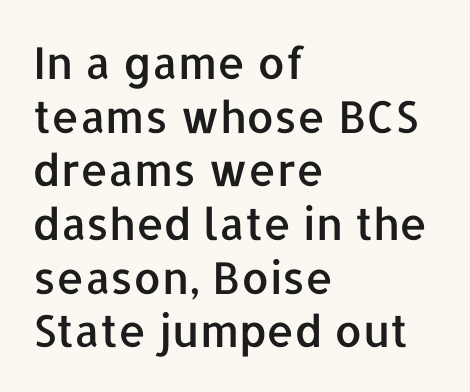
The image shows 44 px sans-serif type, upright; set left-aligned, line spacing 1.22x, normal letter spacing, not underlined; low stroke contrast and a medium x-height.
